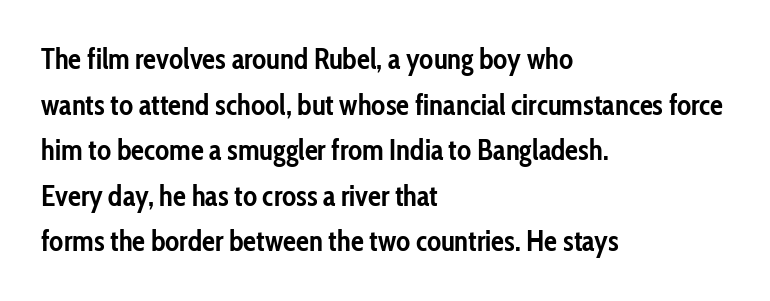
Q: Is the text bold? A: Yes.
Q: Is the text italic (slanted)? A: No, it is upright.
Q: Is the typeface a serif or a sans-serif typeface? A: Sans-serif.
Q: Is the text underlined? A: No.
Q: How is the paragraph aligned? A: Left-aligned.
Q: Is the spacing between letters normal or unusually wide? A: Normal.
Q: Is the spacing between lines tight, normal or loose? A: Normal.
Q: Width (condensed, normal, or wide)? A: Condensed.
Q: Stroke contrast? A: Low.
Q: x-height? A: Medium.
Q: Monospaced? A: No.
